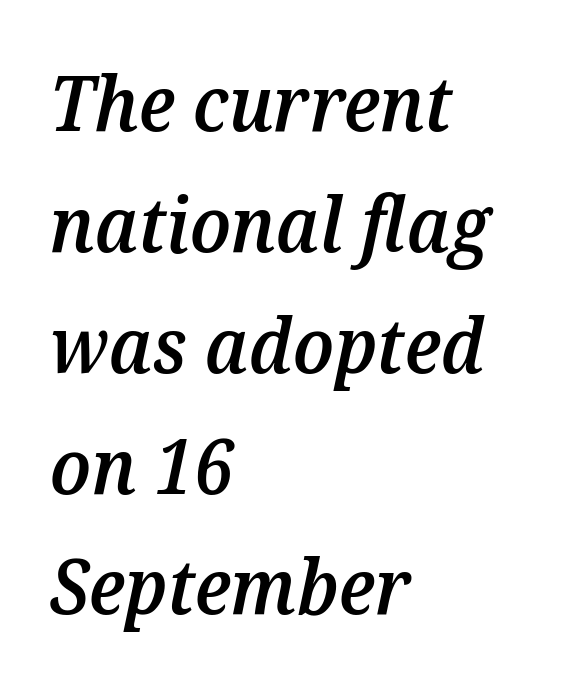
Q: Is the text bold? A: Semi-bold.
Q: Is the text italic (slanted)? A: Yes, it leans right by about 12 degrees.
Q: Is the text underlined? A: No.
Q: How is the paragraph aligned? A: Left-aligned.
Q: Is the spacing between letters normal or unusually wide? A: Normal.
Q: Is the spacing between lines tight, normal or loose? A: Normal.
Q: Width (condensed, normal, or wide)? A: Normal.
Q: Stroke contrast? A: Medium.
Q: x-height? A: Medium.
Q: Monospaced? A: No.
